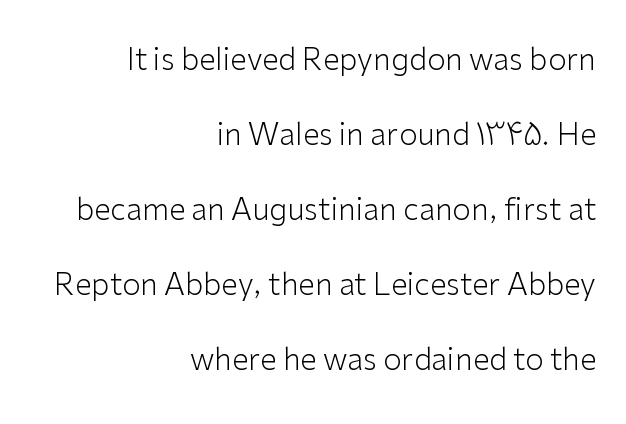
Q: Is the text bold? A: No.
Q: Is the text italic (slanted)? A: No, it is upright.
Q: Is the typeface a serif or a sans-serif typeface? A: Sans-serif.
Q: Is the text underlined? A: No.
Q: How is the paragraph aligned? A: Right-aligned.
Q: Is the spacing between letters normal or unusually wide? A: Normal.
Q: Is the spacing between lines tight, normal or loose? A: Loose.
Q: Width (condensed, normal, or wide)? A: Normal.
Q: Stroke contrast? A: Low.
Q: x-height? A: Medium.
Q: Monospaced? A: No.
